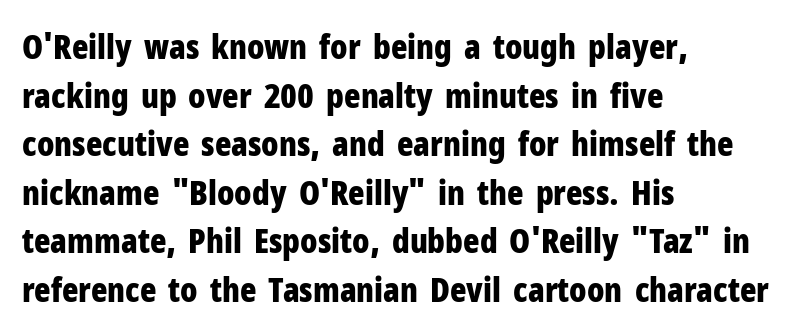
The type family on display is of the sans-serif kind. All the whitespace from short lines collects on the right. Set as a true bold cut, around the 700 mark. The passage shown is typed in a proportional face where columns would drift.
